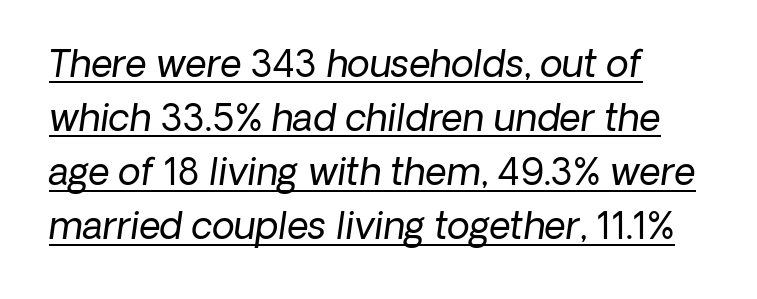
{"serif": "no", "bold": "no", "weight": "regular", "width": "normal", "stroke_contrast": "low", "x_height": "medium", "monospaced": "no", "underline": "yes", "line_spacing": "normal", "line_spacing_ratio": 1.46, "letter_spacing": "normal", "letter_spacing_em": 0.0, "glyph_px": 37}
